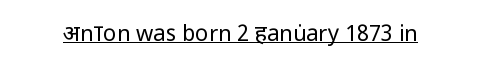
Does a line run under the words? Yes, clearly. Each word holds together tightly as a unit, with standard inter-letter gaps. When letters stand straight like this, we call the style roman or upright. Compared with a typical body face, this is equally light or lighter still.
